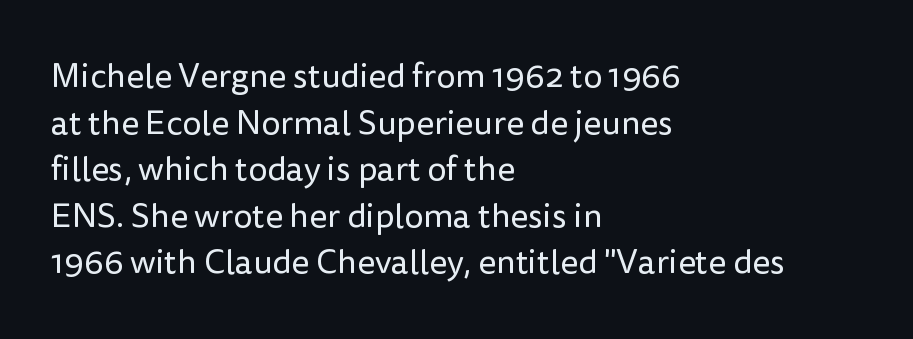
Every character sits straight up, as roman type does. Leading matches the norm, producing a regular column. Observe the absence of serifs on each vertical stroke in this sample. The letterforms sit at book weight or below.
